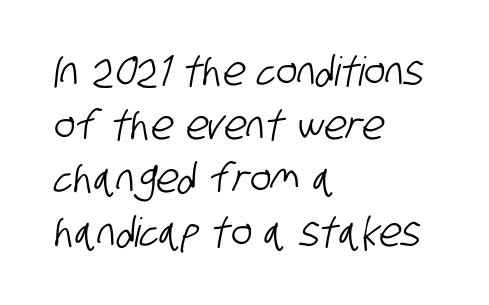
The image shows 40 px condensed sans-serif type; set left-aligned, normal line spacing (1.34x), normal letter spacing, not underlined; low stroke contrast and a large x-height.
